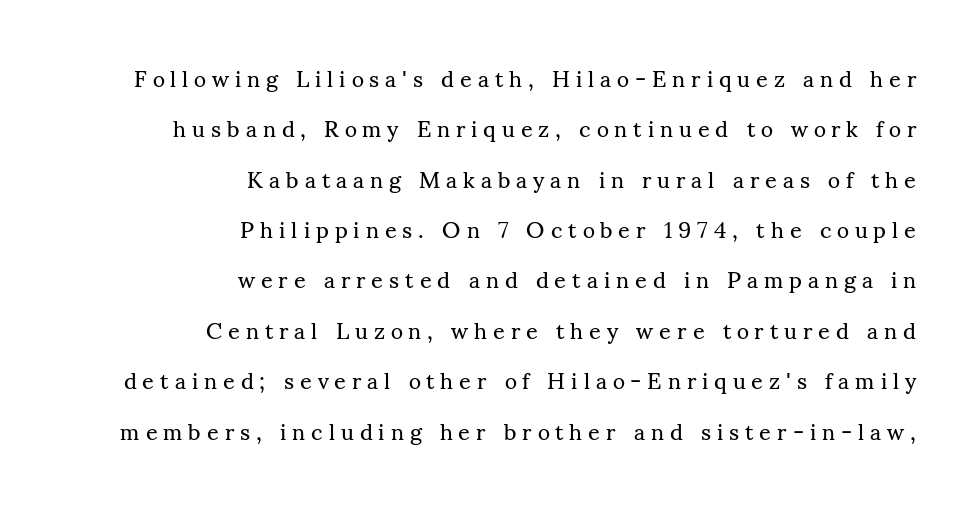
The image shows 23 px text type, upright; set right-aligned, loose line spacing (2.19x), unusually wide letter spacing (+0.26 em), not underlined.
